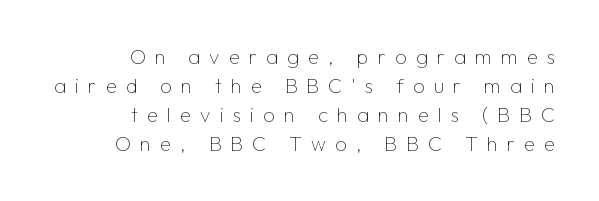
{"italic": "no", "bold": "no", "underline": "no", "align": "right", "line_spacing": "normal", "line_spacing_ratio": 1.45, "letter_spacing": "wide", "letter_spacing_em": 0.46, "glyph_px": 20}
